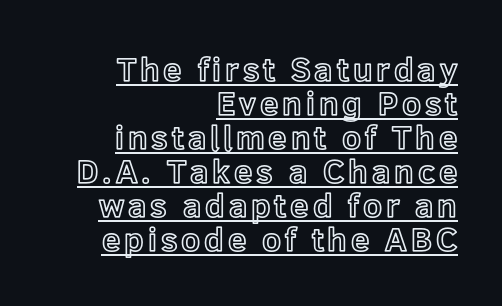
{"italic": "no", "width": "normal", "x_height": "medium", "monospaced": "no", "underline": "yes", "align": "right", "line_spacing": "tight", "line_spacing_ratio": 1.03, "glyph_px": 33}
